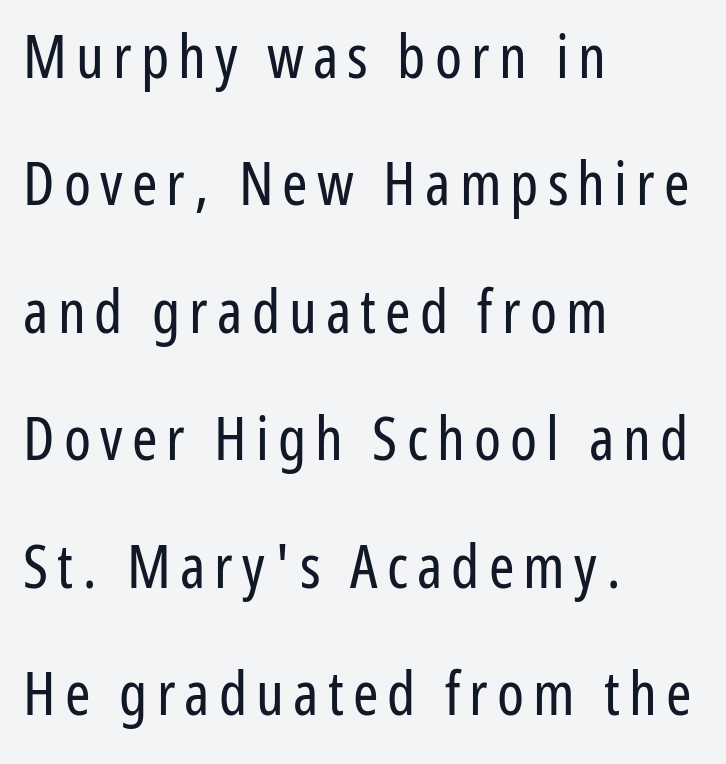
The passage shown is typed in a proportional face where columns would drift. The rendering anchors every line to the left-hand side. How would I describe the line gaps? Wide and relaxed. Weight: regular or lighter.
